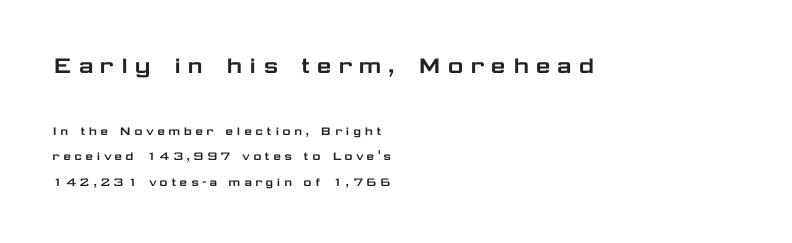
Q: Is the text italic (slanted)? A: No, it is upright.
Q: Is the text underlined? A: No.
Q: How is the paragraph aligned? A: Left-aligned.
Q: Is the spacing between letters normal or unusually wide? A: Unusually wide.
Q: Which block of text is set in a larger size, the first (top) or the second (bottom)? A: The first (top) one.
